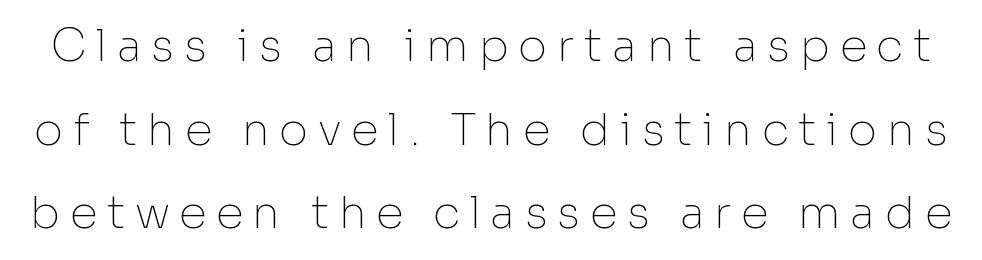
Q: Is the text bold? A: No.
Q: Is the text italic (slanted)? A: No, it is upright.
Q: Is the typeface a serif or a sans-serif typeface? A: Sans-serif.
Q: Is the text underlined? A: No.
Q: Is the spacing between letters normal or unusually wide? A: Unusually wide.
Q: Width (condensed, normal, or wide)? A: Normal.
Q: Stroke contrast? A: Low.
Q: x-height? A: Medium.
Q: Monospaced? A: No.
